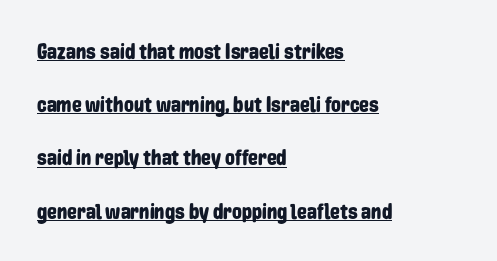
Q: Is the text italic (slanted)? A: No, it is upright.
Q: Is the text underlined? A: Yes.
Q: How is the paragraph aligned? A: Left-aligned.
Q: Is the spacing between letters normal or unusually wide? A: Normal.
Q: Is the spacing between lines tight, normal or loose? A: Loose.
